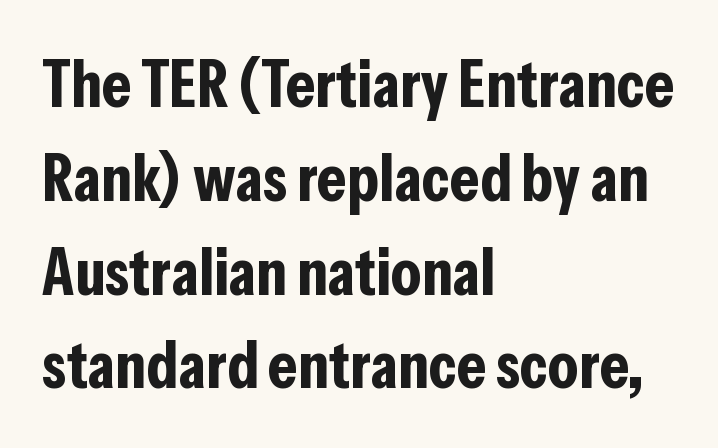
You could not count columns in this text — the font is proportionally spaced. The font is running at its bold setting. This rendering employs a face without finishing strokes, i.e., a sans-serif. The zone under the glyphs is completely vacant. Baseline-to-baseline distance is the conventional proportion of letter height.
